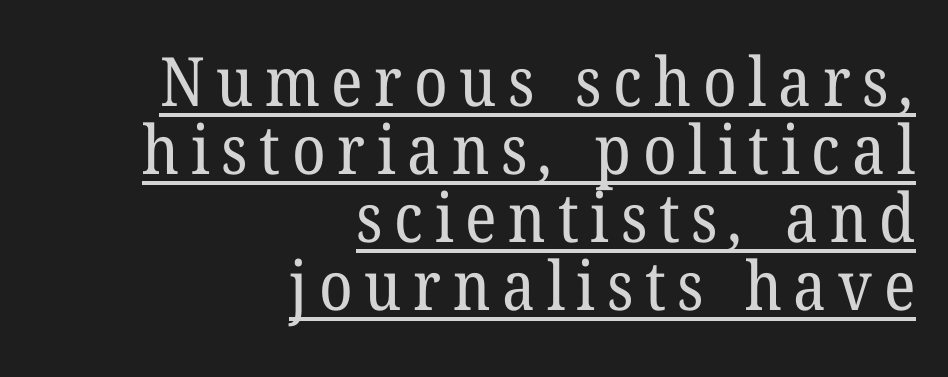
Q: Is the text bold? A: No.
Q: Is the typeface a serif or a sans-serif typeface? A: Serif.
Q: Is the text underlined? A: Yes.
Q: How is the paragraph aligned? A: Right-aligned.
Q: Is the spacing between lines tight, normal or loose? A: Tight.
Q: Width (condensed, normal, or wide)? A: Normal.
Q: Stroke contrast? A: Low.
Q: x-height? A: Medium.
Q: Monospaced? A: No.
